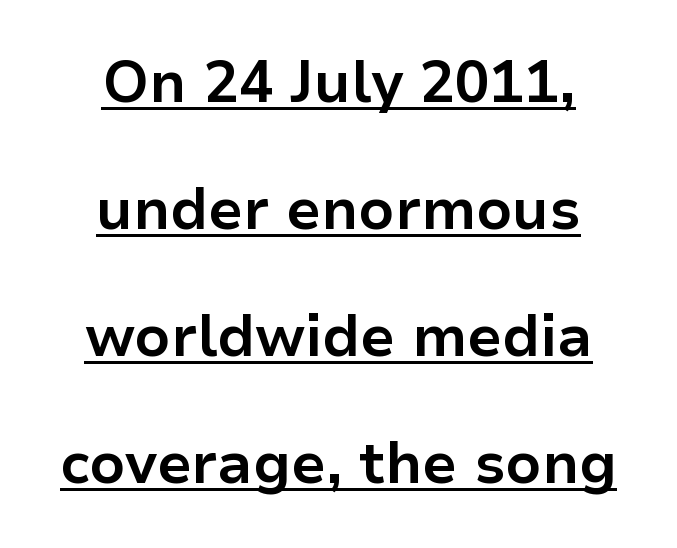
Proportional: the letters do not fall into vertical columns. The glyphs in this specimen are sans serif. A centered setting, common on invitations and titles, is used for this passage. Every character sits straight up, as roman type does. The vertical gap from one line to the next is large.
